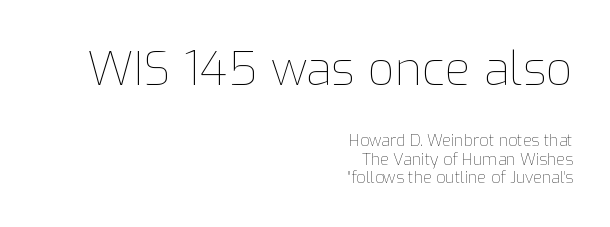
{"italic": "no", "bold": "no", "weight": "thin", "width": "normal", "stroke_contrast": "low", "x_height": "medium", "monospaced": "no", "underline": "no", "align": "right", "line_spacing_ratio": 1.16, "letter_spacing": "normal", "letter_spacing_em": 0.0, "larger_block": "first", "size_ratio": 2.94, "glyph_px": 47}
